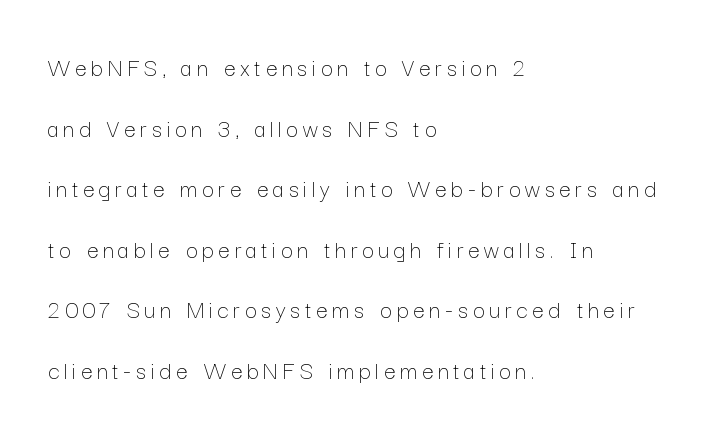
Q: Is the text bold? A: No.
Q: Is the text italic (slanted)? A: No, it is upright.
Q: Is the text underlined? A: No.
Q: How is the paragraph aligned? A: Left-aligned.
Q: Is the spacing between lines tight, normal or loose? A: Loose.
